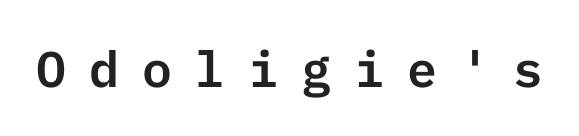
{"serif": "no", "italic": "no", "width": "normal", "stroke_contrast": "low", "x_height": "medium", "underline": "no", "letter_spacing": "wide", "letter_spacing_em": 0.46, "glyph_px": 50}
